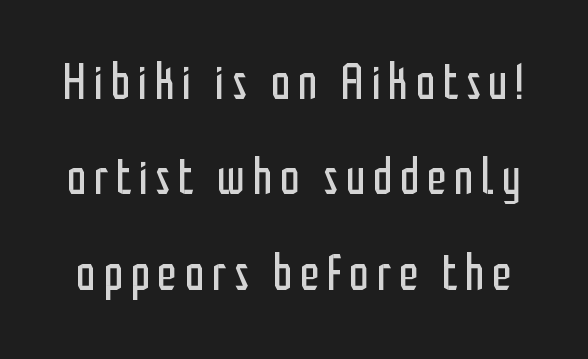
The image shows 50 px regular-weight, condensed sans-serif type, upright; set loose line spacing (1.91x), not underlined; low stroke contrast and a medium x-height.
